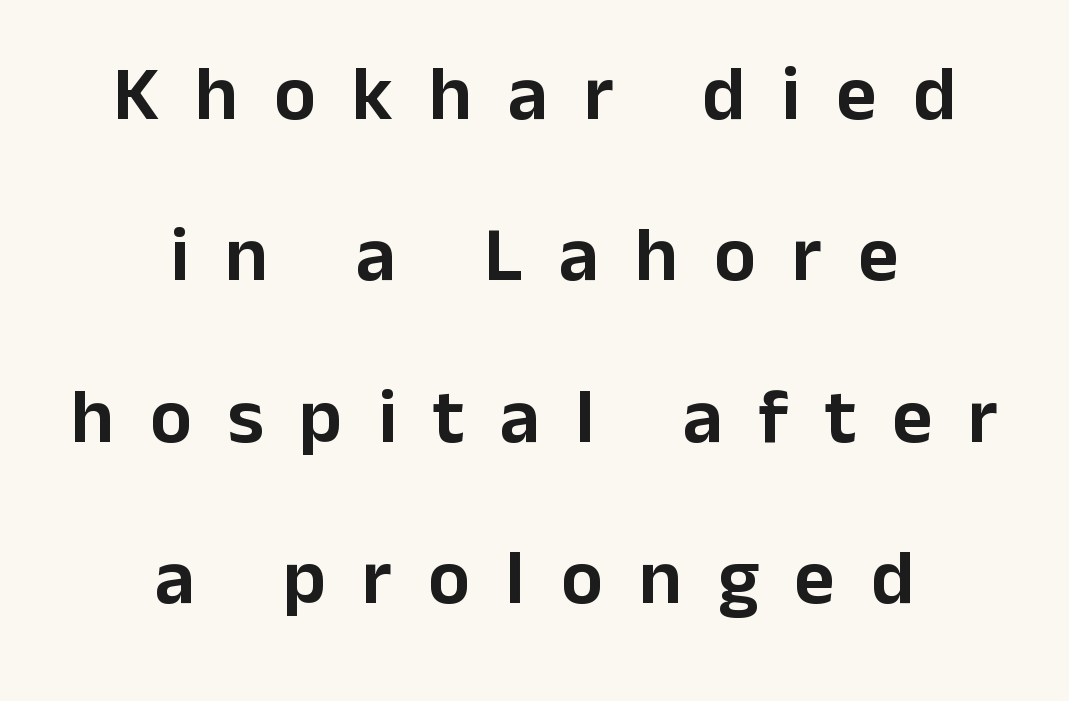
Q: Is the text italic (slanted)? A: No, it is upright.
Q: Is the typeface a serif or a sans-serif typeface? A: Sans-serif.
Q: Is the text underlined? A: No.
Q: How is the paragraph aligned? A: Centered.
Q: Is the spacing between letters normal or unusually wide? A: Unusually wide.
Q: Is the spacing between lines tight, normal or loose? A: Loose.
Q: Width (condensed, normal, or wide)? A: Normal.
Q: Stroke contrast? A: Low.
Q: x-height? A: Medium.
Q: Monospaced? A: No.
